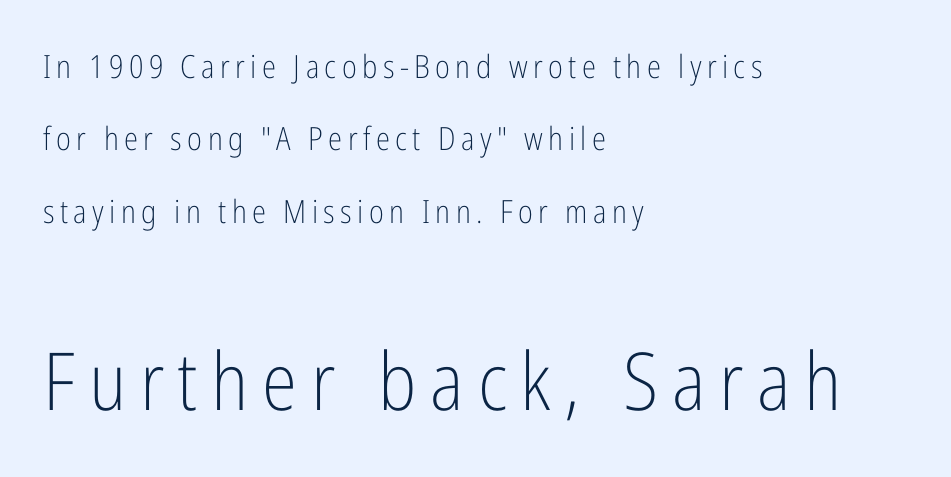
This is not heavy type; no bold has been used. This layout puts the modest block above and the oversized block below. How would I describe the line gaps? Wide and relaxed. Is the block centered? No — it sits flush against the left margin.
